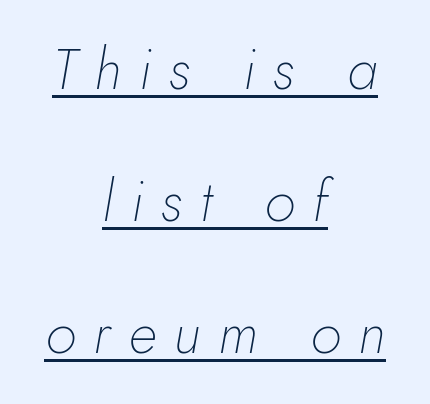
Q: Is the text bold? A: No.
Q: Is the text italic (slanted)? A: Yes, it leans right by about 10 degrees.
Q: Is the text underlined? A: Yes.
Q: How is the paragraph aligned? A: Centered.
Q: Is the spacing between letters normal or unusually wide? A: Unusually wide.
Q: Is the spacing between lines tight, normal or loose? A: Loose.
Q: Width (condensed, normal, or wide)? A: Normal.
Q: Stroke contrast? A: Low.
Q: x-height? A: Small.
Q: Monospaced? A: No.
